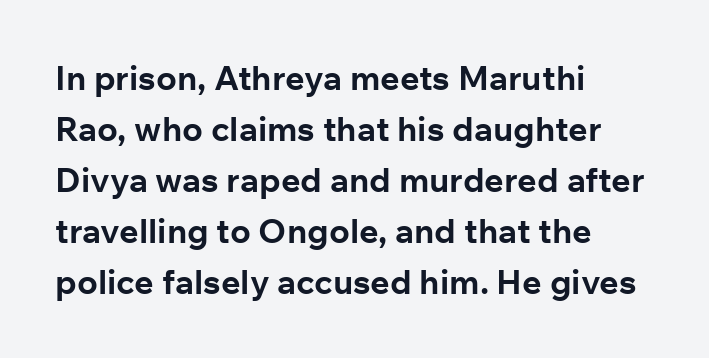
The image shows 34 px bold sans-serif type, upright; set left-aligned, normal line spacing (1.5x), normal letter spacing, not underlined; low stroke contrast and a medium x-height.
